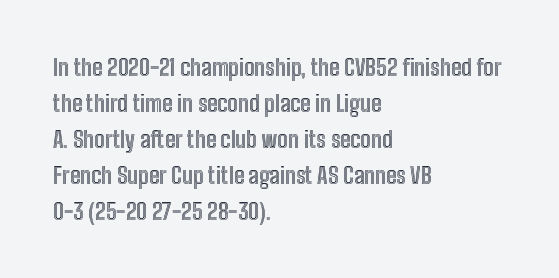
{"italic": "no", "underline": "no", "align": "left", "line_spacing": "normal", "line_spacing_ratio": 1.56, "letter_spacing": "normal", "letter_spacing_em": 0.0, "glyph_px": 23}
